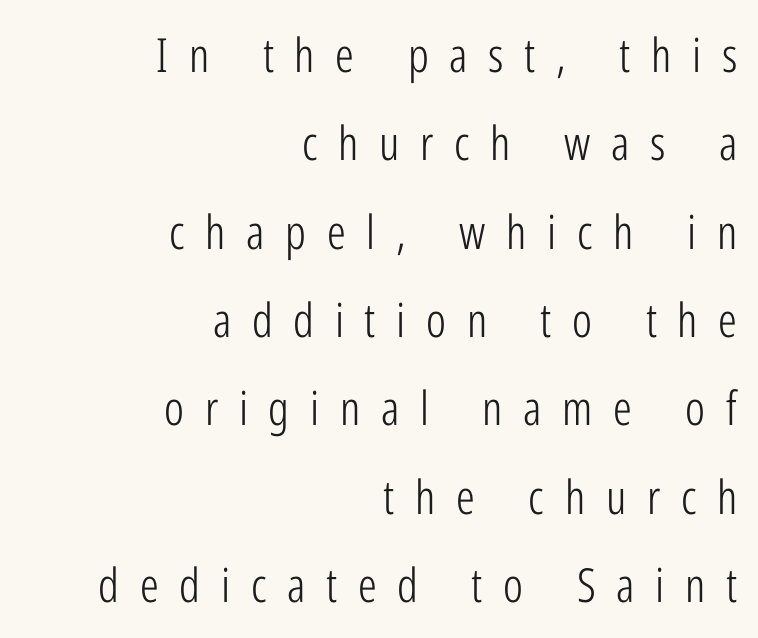
{"serif": "no", "italic": "no", "bold": "no", "weight": "light", "width": "condensed", "stroke_contrast": "low", "x_height": "medium", "monospaced": "no", "underline": "no", "align": "right", "line_spacing_ratio": 1.88, "letter_spacing": "wide", "letter_spacing_em": 0.44, "glyph_px": 47}
